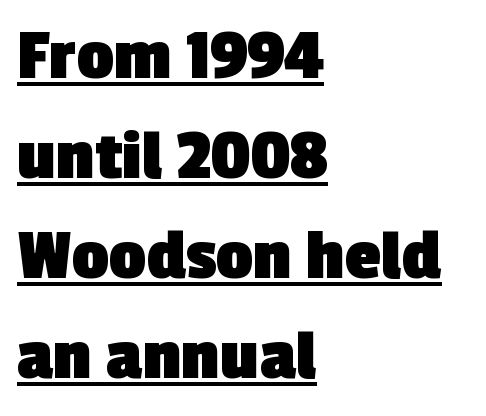
The image shows 73 px heavy sans-serif type; set left-aligned, normal line spacing (1.37x), normal letter spacing, underlined; a medium x-height.
